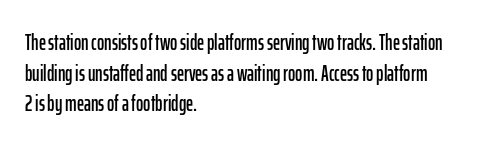
{"italic": "no", "underline": "no", "align": "left", "line_spacing": "normal", "line_spacing_ratio": 1.39, "letter_spacing": "normal", "letter_spacing_em": 0.0, "glyph_px": 22}
